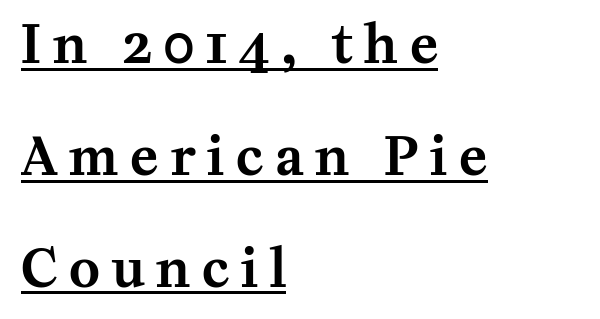
The image shows 52 px serif type, upright; set left-aligned, loose line spacing (2.15x), unusually wide letter spacing (+0.23 em), underlined; medium stroke contrast and a medium x-height.
